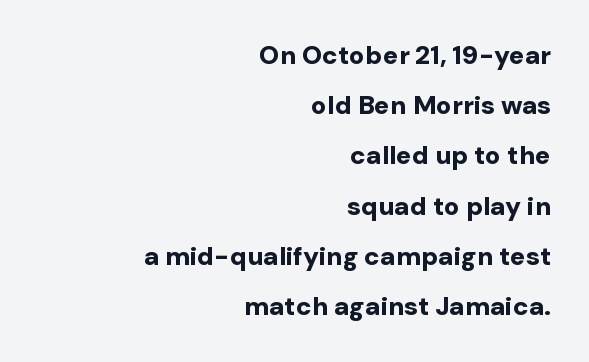
No italicization has been applied; the sample stays upright. Quick note: underline off. Between one letter and the next there's only the usual sliver of space. These lines carry a lot of weight — the face is fully bold. These lines stack with their right ends in a neat column. Is there much room between lines? Yes — plenty of vertical air separates them.
